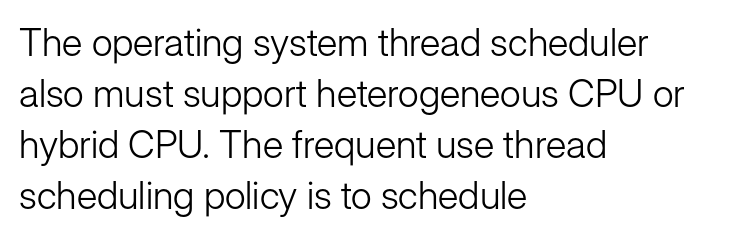
{"serif": "no", "italic": "no", "bold": "no", "weight": "light", "width": "normal", "stroke_contrast": "low", "x_height": "medium", "monospaced": "no", "underline": "no", "align": "left", "line_spacing": "normal", "line_spacing_ratio": 1.34, "letter_spacing": "normal", "letter_spacing_em": 0.0, "glyph_px": 38}
